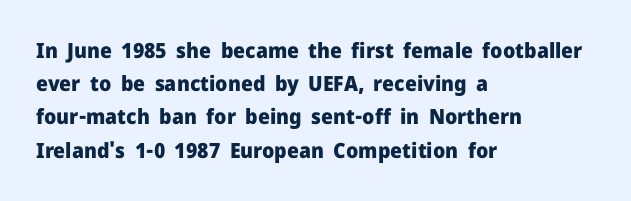
Q: Is the text bold? A: Yes.
Q: Is the text italic (slanted)? A: No, it is upright.
Q: Is the text underlined? A: No.
Q: How is the paragraph aligned? A: Left-aligned.
Q: Is the spacing between letters normal or unusually wide? A: Normal.
Q: Is the spacing between lines tight, normal or loose? A: Normal.
